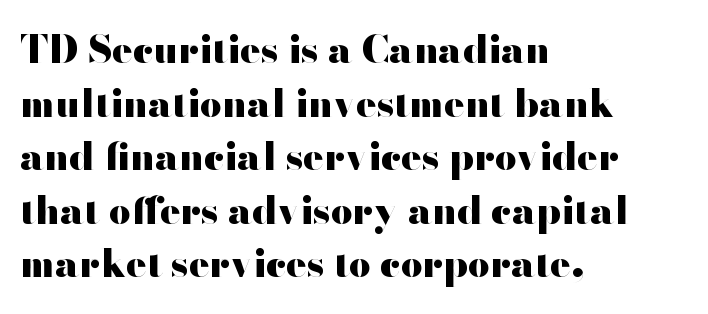
{"serif": "no", "italic": "no", "bold": "yes", "weight": "heavy", "width": "wide", "stroke_contrast": "high", "x_height": "small", "monospaced": "no", "underline": "no", "align": "left", "line_spacing": "normal", "line_spacing_ratio": 1.41, "letter_spacing": "normal", "letter_spacing_em": 0.0, "glyph_px": 38}
